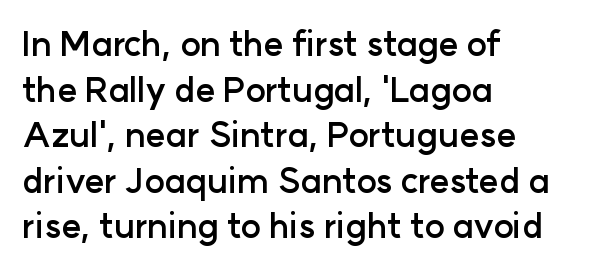
The image shows 34 px semibold sans-serif type, upright; set left-aligned, normal line spacing (1.34x), normal letter spacing, not underlined; low stroke contrast and a medium x-height.
